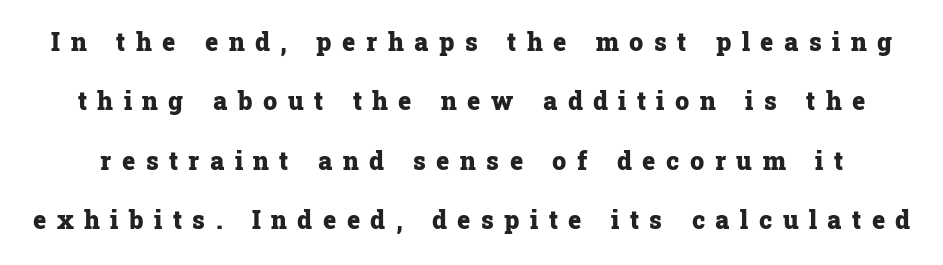
The image shows 25 px bold type, upright; set loose line spacing (2.38x), unusually wide letter spacing (+0.42 em), not underlined.
